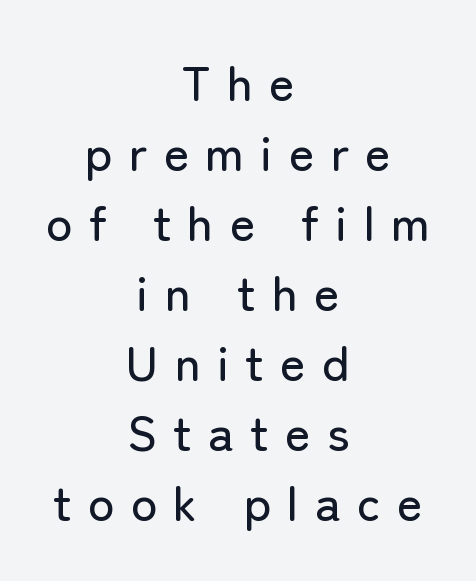
The image shows 49 px sans-serif type, upright; set centered, normal line spacing (1.43x), unusually wide letter spacing (+0.33 em), not underlined; low stroke contrast and a medium x-height.
